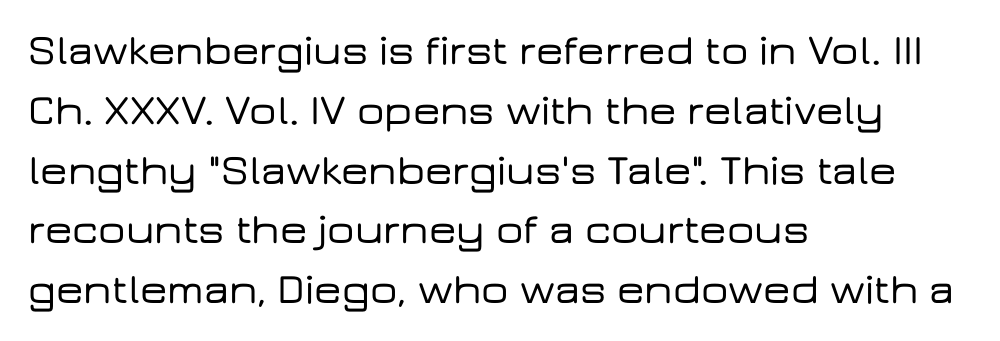
Q: Is the text italic (slanted)? A: No, it is upright.
Q: Is the typeface a serif or a sans-serif typeface? A: Sans-serif.
Q: Is the text underlined? A: No.
Q: How is the paragraph aligned? A: Left-aligned.
Q: Is the spacing between letters normal or unusually wide? A: Normal.
Q: Is the spacing between lines tight, normal or loose? A: Normal.
Q: Width (condensed, normal, or wide)? A: Wide.
Q: Stroke contrast? A: Low.
Q: x-height? A: Medium.
Q: Monospaced? A: No.
